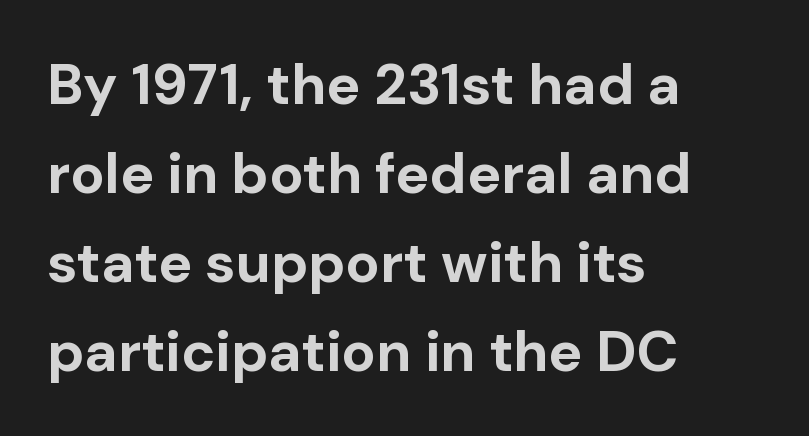
{"serif": "no", "italic": "no", "bold": "yes", "weight": "bold", "width": "normal", "stroke_contrast": "low", "x_height": "medium", "monospaced": "no", "underline": "no", "align": "left", "line_spacing": "normal", "line_spacing_ratio": 1.56, "letter_spacing": "normal", "letter_spacing_em": 0.0, "glyph_px": 57}
